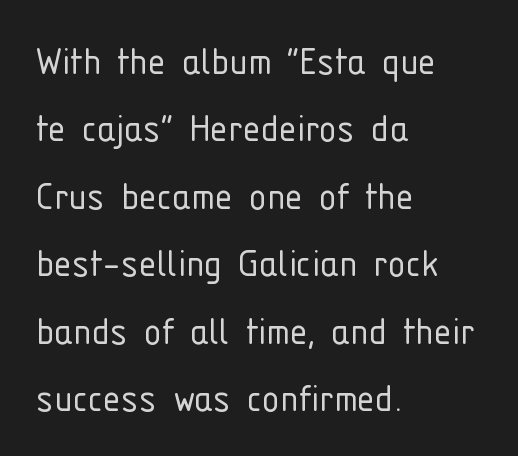
The image shows 45 px light, condensed sans-serif type, upright; set left-aligned, normal line spacing (1.5x), normal letter spacing, not underlined; low stroke contrast and a medium x-height.
